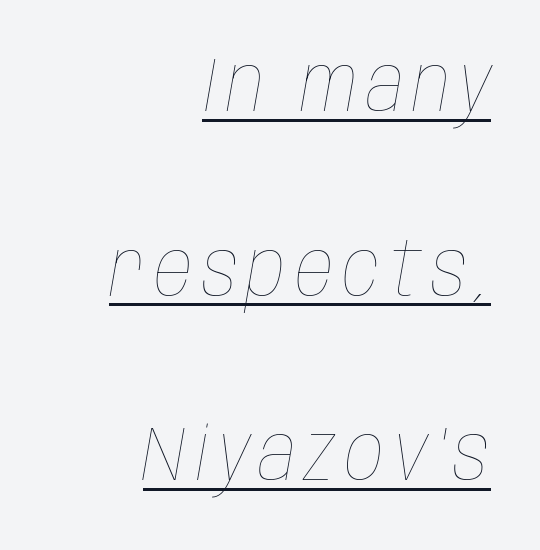
{"italic": "yes", "lean": "right", "slant_degrees": 10, "bold": "no", "weight": "thin", "width": "condensed", "stroke_contrast": "low", "x_height": "large", "monospaced": "no", "underline": "yes", "align": "right", "line_spacing": "loose", "line_spacing_ratio": 2.43, "glyph_px": 76}
